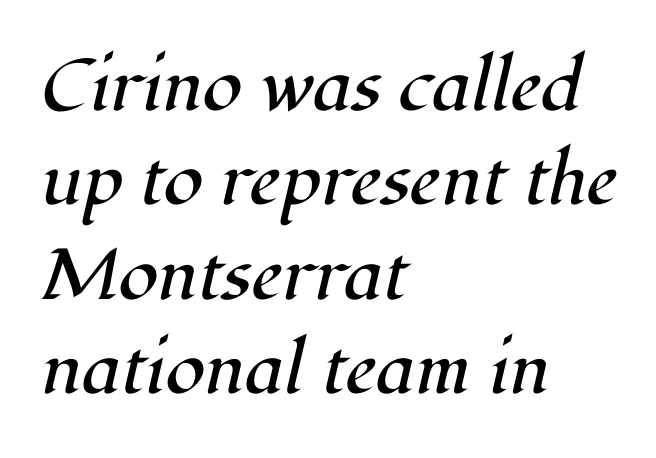
Q: Is the text bold? A: No.
Q: Is the text italic (slanted)? A: Yes, it leans right by about 12 degrees.
Q: Is the typeface a serif or a sans-serif typeface? A: Serif.
Q: Is the text underlined? A: No.
Q: How is the paragraph aligned? A: Left-aligned.
Q: Is the spacing between letters normal or unusually wide? A: Normal.
Q: Is the spacing between lines tight, normal or loose? A: Normal.
Q: Width (condensed, normal, or wide)? A: Normal.
Q: Stroke contrast? A: High.
Q: x-height? A: Medium.
Q: Monospaced? A: No.
